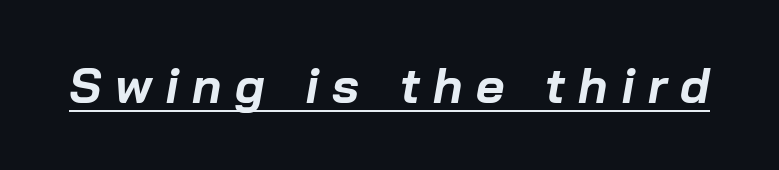
The image shows 49 px bold type, italic (leaning right); set unusually wide letter spacing (+0.27 em), underlined; low stroke contrast and a medium x-height.
